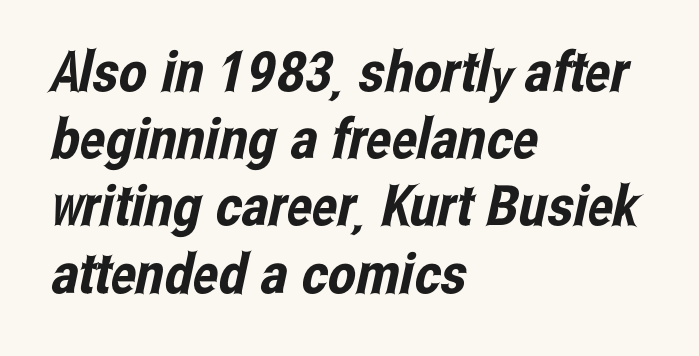
{"serif": "no", "width": "condensed", "stroke_contrast": "low", "x_height": "medium", "monospaced": "no", "underline": "no", "align": "left", "line_spacing_ratio": 1.2, "letter_spacing": "normal", "letter_spacing_em": 0.0, "glyph_px": 56}
